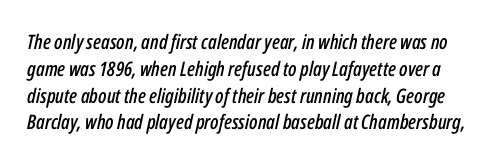
The leading is moderate, giving the passage an even texture. An italicized treatment has been applied to the whole sample. Words float on clear page, feet unadorned. Honestly, the letter spacing is just normal — you wouldn't notice it.
